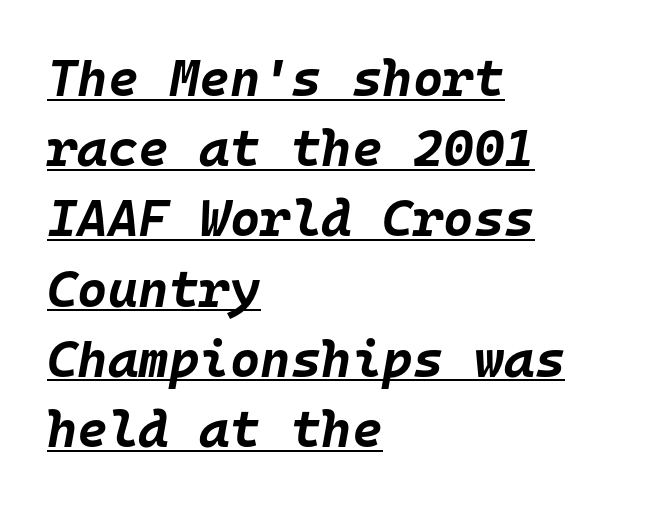
{"italic": "yes", "lean": "right", "slant_degrees": 10, "bold": "yes", "weight": "bold", "width": "normal", "stroke_contrast": "low", "x_height": "large", "monospaced": "yes", "underline": "yes", "align": "left", "line_spacing": "normal", "line_spacing_ratio": 1.35, "letter_spacing": "normal", "letter_spacing_em": 0.0, "glyph_px": 52}
